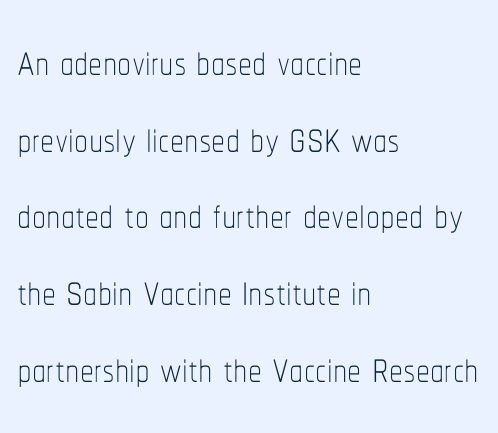
{"italic": "no", "bold": "no", "weight": "thin", "width": "condensed", "stroke_contrast": "low", "x_height": "medium", "monospaced": "no", "underline": "no", "align": "left", "line_spacing": "normal", "line_spacing_ratio": 1.37, "letter_spacing": "normal", "letter_spacing_em": 0.0, "glyph_px": 56}
